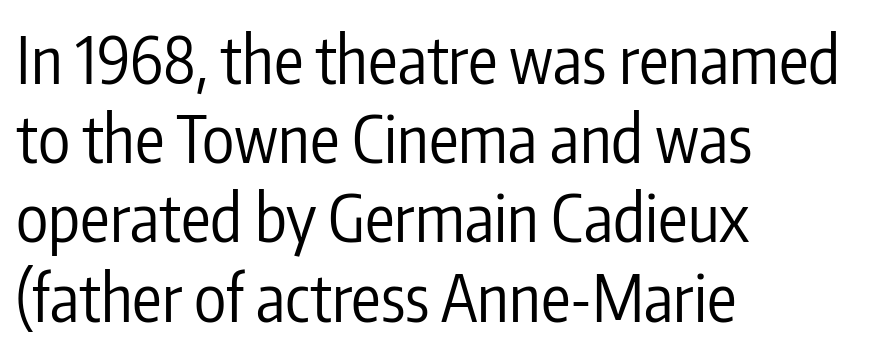
Q: Is the text bold? A: No.
Q: Is the text italic (slanted)? A: No, it is upright.
Q: Is the typeface a serif or a sans-serif typeface? A: Sans-serif.
Q: Is the text underlined? A: No.
Q: How is the paragraph aligned? A: Left-aligned.
Q: Is the spacing between letters normal or unusually wide? A: Normal.
Q: Width (condensed, normal, or wide)? A: Condensed.
Q: Stroke contrast? A: Low.
Q: x-height? A: Medium.
Q: Monospaced? A: No.
